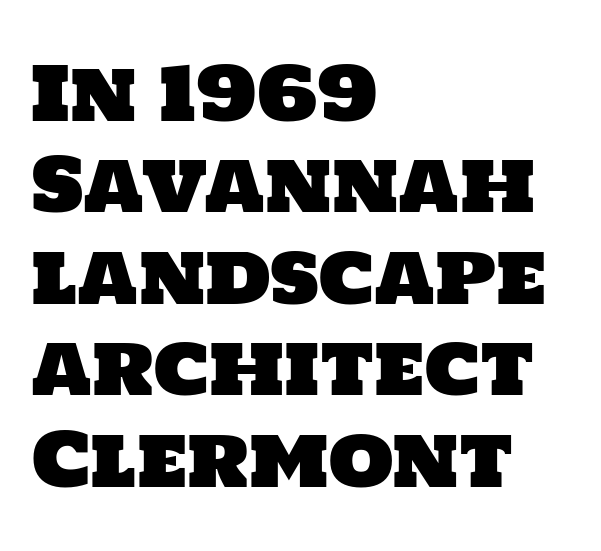
Q: Is the typeface a serif or a sans-serif typeface? A: Sans-serif.
Q: Is the text underlined? A: No.
Q: How is the paragraph aligned? A: Left-aligned.
Q: Is the spacing between letters normal or unusually wide? A: Normal.
Q: Width (condensed, normal, or wide)? A: Normal.
Q: Stroke contrast? A: Low.
Q: x-height? A: Large.
Q: Monospaced? A: No.
